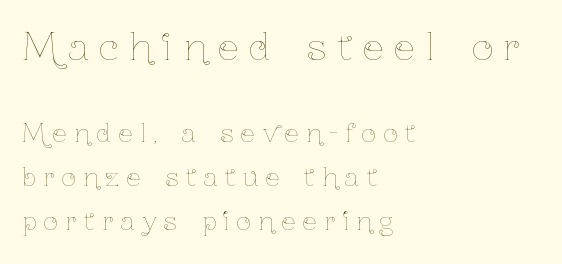
The image shows 37 px thin, condensed type, upright; set left-aligned, line spacing 1.75x, unusually wide letter spacing (+0.3 em), not underlined; the first (top) block is 1.48x larger; low stroke contrast and a medium x-height.
